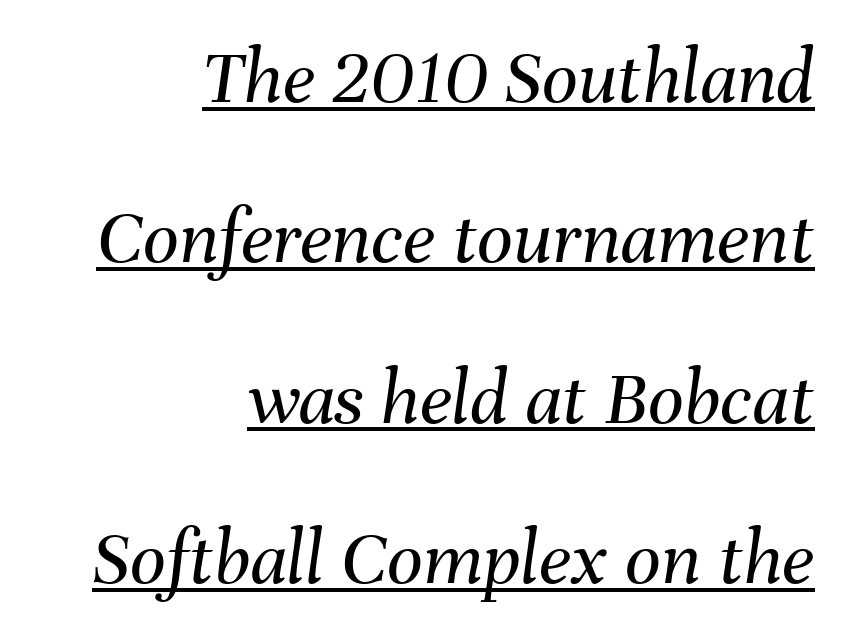
Q: Is the text bold? A: No.
Q: Is the text italic (slanted)? A: Yes, it leans right by about 8 degrees.
Q: Is the text underlined? A: Yes.
Q: How is the paragraph aligned? A: Right-aligned.
Q: Is the spacing between letters normal or unusually wide? A: Normal.
Q: Is the spacing between lines tight, normal or loose? A: Loose.
Q: Width (condensed, normal, or wide)? A: Normal.
Q: Stroke contrast? A: Medium.
Q: x-height? A: Medium.
Q: Monospaced? A: No.
